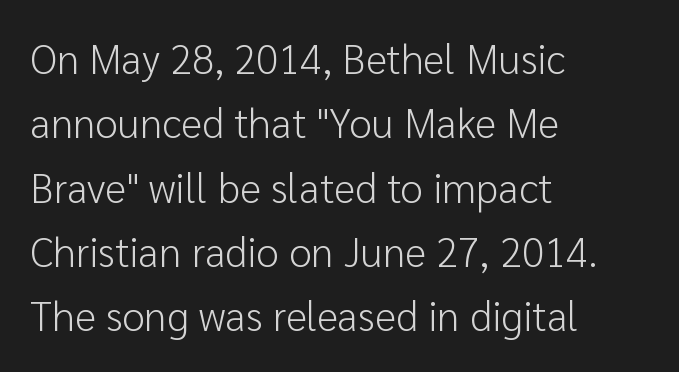
The image shows 41 px light sans-serif type, upright; set left-aligned, normal line spacing (1.57x), normal letter spacing, not underlined; low stroke contrast and a medium x-height.
